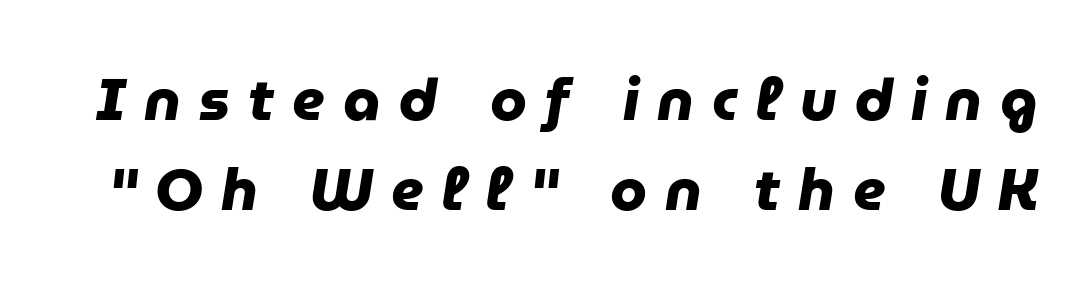
{"serif": "no", "bold": "yes", "weight": "heavy", "width": "normal", "stroke_contrast": "low", "x_height": "medium", "monospaced": "no", "underline": "no", "line_spacing": "normal", "line_spacing_ratio": 1.53, "letter_spacing": "wide", "letter_spacing_em": 0.31, "glyph_px": 59}
